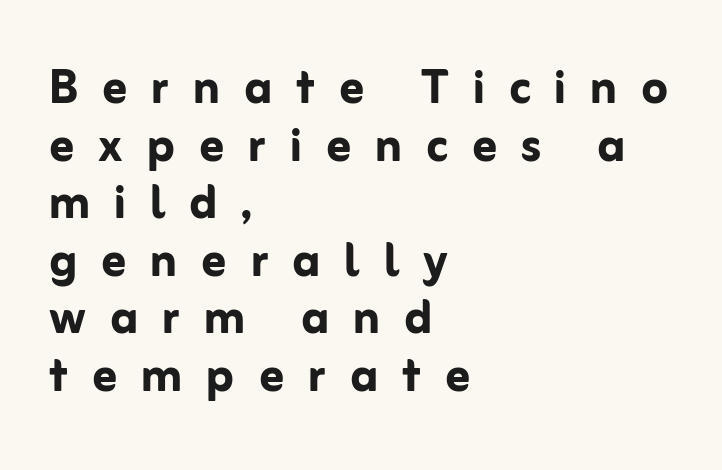
The image shows 60 px semibold sans-serif type, upright; set left-aligned, tight line spacing (0.96x), unusually wide letter spacing (+0.4 em), not underlined; low stroke contrast and a medium x-height.
